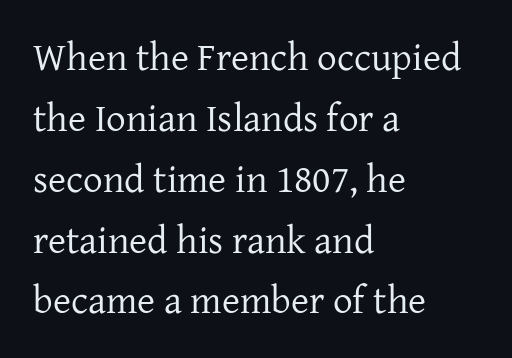
The image shows 39 px regular-weight serif type, upright; set left-aligned, normal line spacing (1.56x), normal letter spacing, not underlined; low stroke contrast and a medium x-height.
